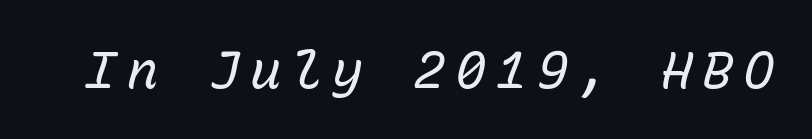
Note the uniform advance width — an 'i' takes as much space as an 'm'. No word sits above an underline. Letters have the restrained weight of plain body copy at most. Posture: slanted.
